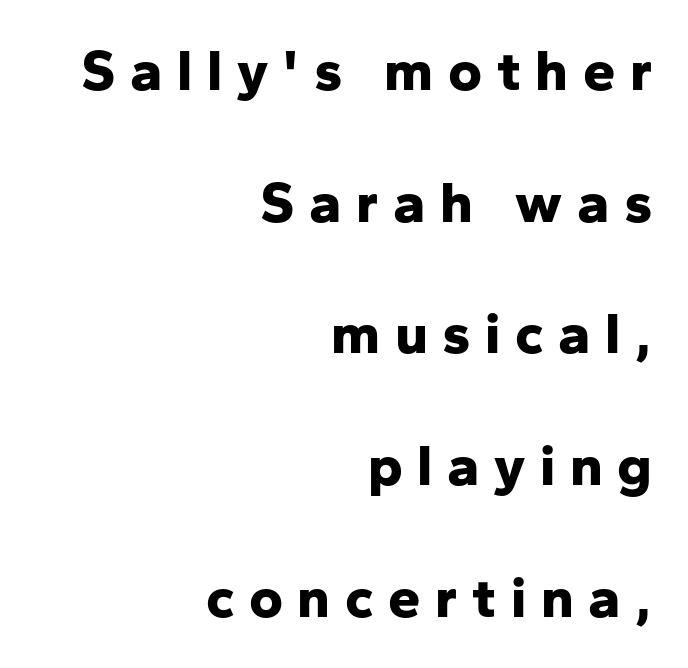
Interline gaps are noticeably wide in this sample. Nothing sits at the stroke ends, so this counts as sans-serif. The rag falls on the left side of this text block. Heavy, bold letterforms. Words float on clear page, feet unadorned.
